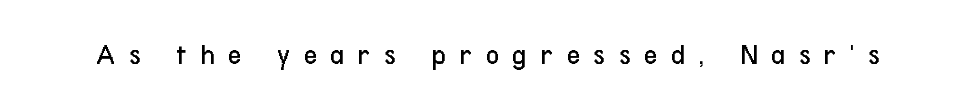
The image shows 29 px regular-weight, condensed sans-serif type, upright; set unusually wide letter spacing (+0.47 em), not underlined; low stroke contrast and a medium x-height.
